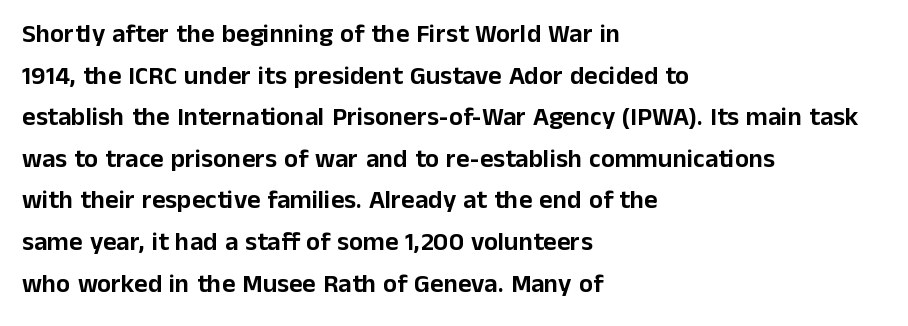
The image shows 26 px text type, upright; set left-aligned, normal line spacing (1.6x), normal letter spacing, not underlined.
